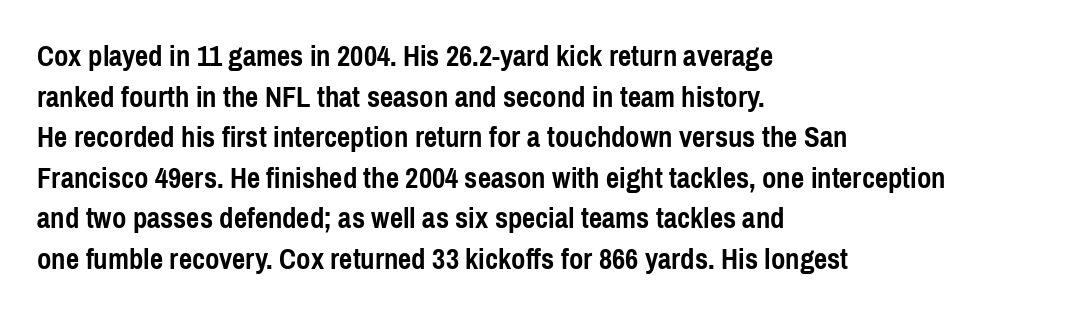
{"serif": "no", "italic": "no", "bold": "yes", "weight": "semibold", "width": "condensed", "x_height": "medium", "monospaced": "no", "underline": "no", "align": "left", "line_spacing": "normal", "line_spacing_ratio": 1.4, "letter_spacing": "normal", "letter_spacing_em": 0.0, "glyph_px": 29}
